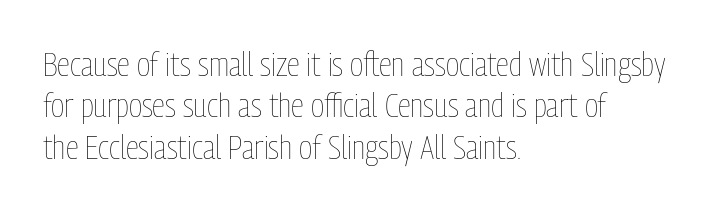
{"italic": "no", "bold": "no", "weight": "thin", "width": "condensed", "stroke_contrast": "low", "x_height": "medium", "monospaced": "no", "underline": "no", "align": "left", "line_spacing_ratio": 1.22, "letter_spacing": "normal", "letter_spacing_em": 0.0, "glyph_px": 34}
